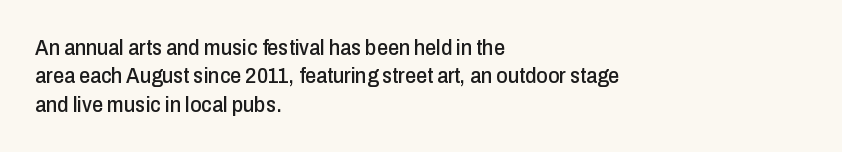
The image shows 22 px text type, upright; set left-aligned, normal line spacing (1.29x), normal letter spacing, not underlined.
